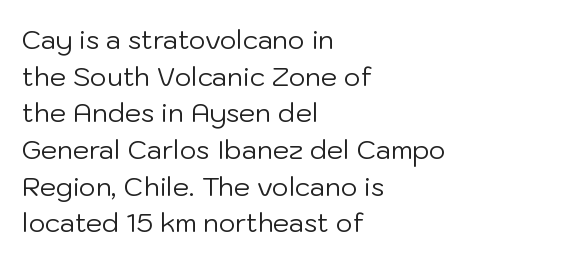
{"italic": "no", "bold": "no", "underline": "no", "align": "left", "line_spacing": "normal", "line_spacing_ratio": 1.41, "letter_spacing": "normal", "letter_spacing_em": 0.0, "glyph_px": 26}
